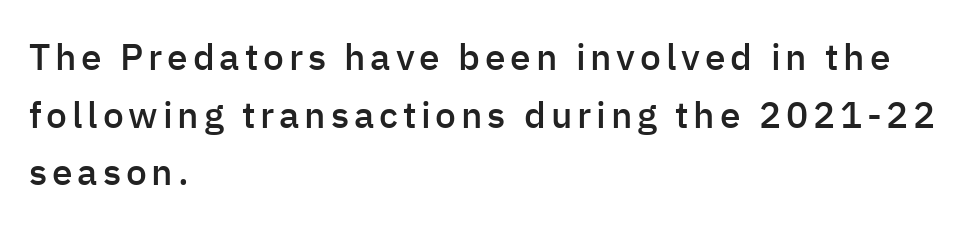
Q: Is the text bold? A: Semi-bold.
Q: Is the text italic (slanted)? A: No, it is upright.
Q: Is the typeface a serif or a sans-serif typeface? A: Sans-serif.
Q: Is the text underlined? A: No.
Q: How is the paragraph aligned? A: Left-aligned.
Q: Is the spacing between lines tight, normal or loose? A: Normal.
Q: Width (condensed, normal, or wide)? A: Normal.
Q: Stroke contrast? A: Low.
Q: x-height? A: Medium.
Q: Monospaced? A: No.
